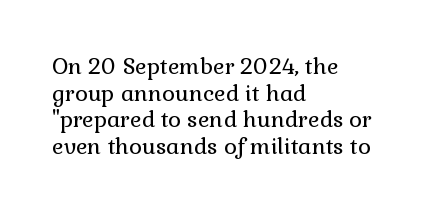
Q: Is the text bold? A: No.
Q: Is the text italic (slanted)? A: No, it is upright.
Q: Is the text underlined? A: No.
Q: How is the paragraph aligned? A: Left-aligned.
Q: Is the spacing between letters normal or unusually wide? A: Normal.
